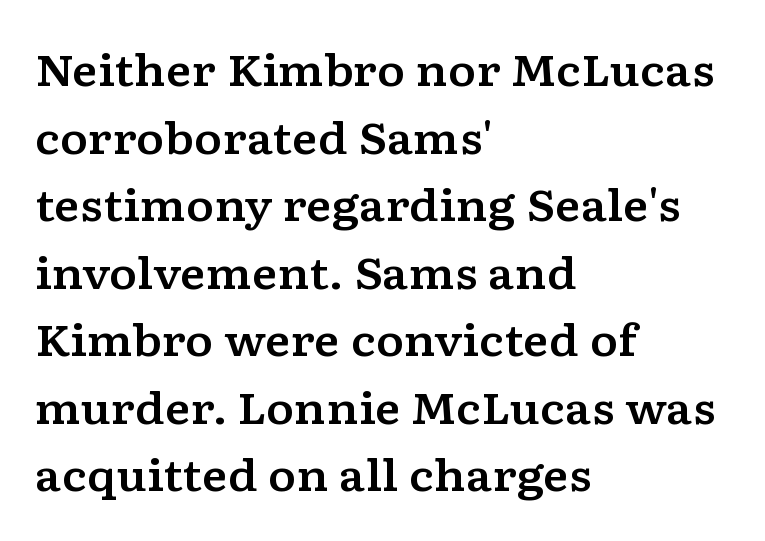
Q: Is the text italic (slanted)? A: No, it is upright.
Q: Is the typeface a serif or a sans-serif typeface? A: Serif.
Q: Is the text underlined? A: No.
Q: How is the paragraph aligned? A: Left-aligned.
Q: Is the spacing between letters normal or unusually wide? A: Normal.
Q: Is the spacing between lines tight, normal or loose? A: Normal.
Q: Width (condensed, normal, or wide)? A: Wide.
Q: Stroke contrast? A: Low.
Q: x-height? A: Medium.
Q: Monospaced? A: No.
